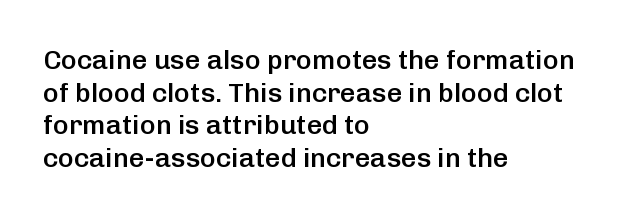
{"italic": "no", "bold": "semi", "underline": "no", "align": "left", "line_spacing_ratio": 1.21, "letter_spacing": "normal", "letter_spacing_em": 0.0, "glyph_px": 27}
